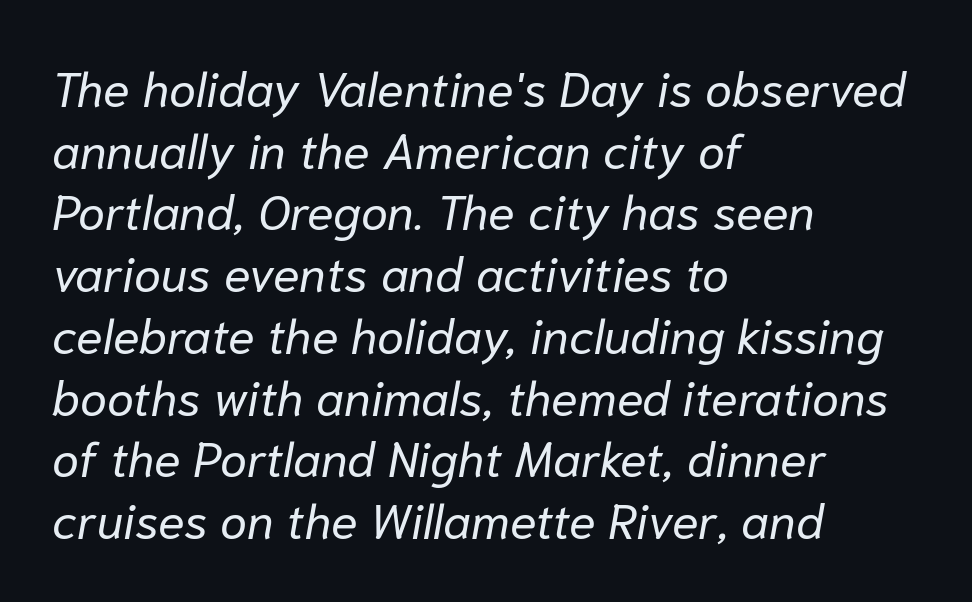
{"italic": "yes", "lean": "right", "slant_degrees": 10, "bold": "no", "weight": "regular", "width": "normal", "stroke_contrast": "low", "x_height": "medium", "monospaced": "no", "underline": "no", "align": "left", "line_spacing": "normal", "line_spacing_ratio": 1.26, "letter_spacing": "normal", "letter_spacing_em": 0.0, "glyph_px": 49}
